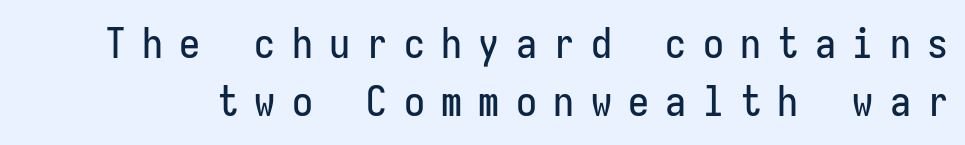
The image shows 42 px condensed sans-serif type, upright, monospaced; set normal line spacing (1.38x), unusually wide letter spacing (+0.39 em), not underlined; low stroke contrast and a medium x-height.
